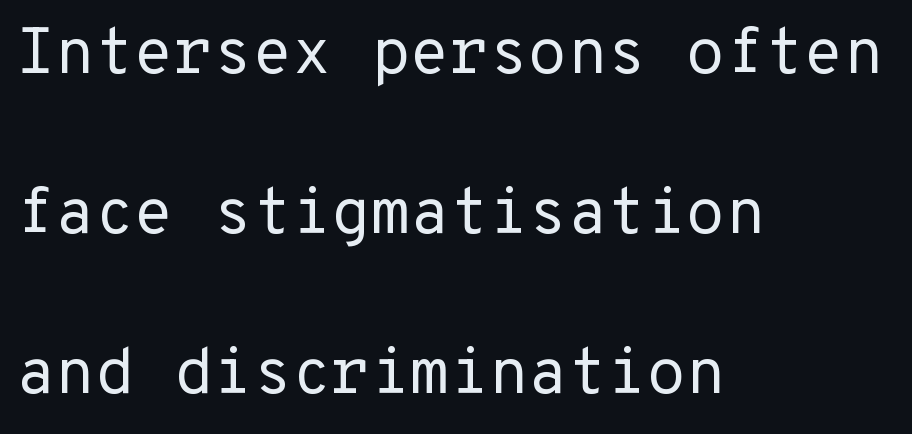
{"serif": "no", "italic": "no", "bold": "no", "weight": "regular", "width": "normal", "stroke_contrast": "low", "x_height": "medium", "monospaced": "yes", "underline": "no", "align": "left", "line_spacing": "loose", "line_spacing_ratio": 2.5, "letter_spacing": "normal", "letter_spacing_em": 0.0, "glyph_px": 64}
